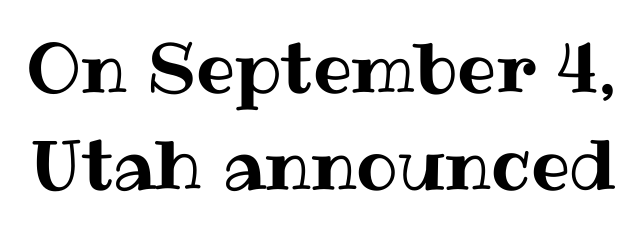
{"italic": "no", "width": "normal", "stroke_contrast": "medium", "x_height": "medium", "monospaced": "no", "underline": "no", "line_spacing": "normal", "line_spacing_ratio": 1.41, "letter_spacing": "normal", "letter_spacing_em": 0.0, "glyph_px": 69}
